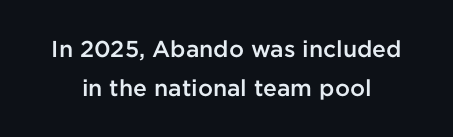
Q: Is the text bold? A: Semi-bold.
Q: Is the text italic (slanted)? A: No, it is upright.
Q: Is the text underlined? A: No.
Q: Is the spacing between letters normal or unusually wide? A: Normal.
